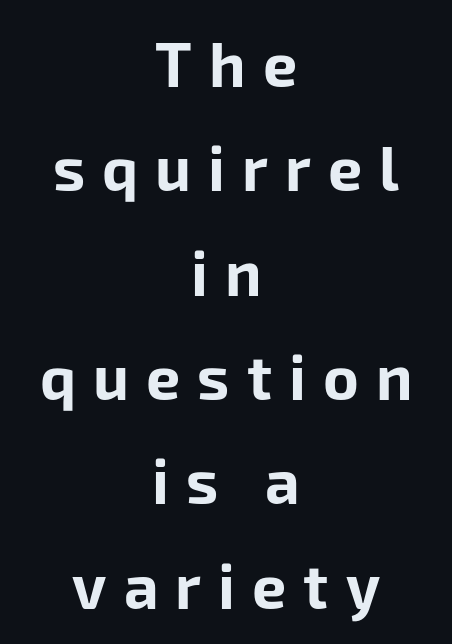
{"serif": "no", "italic": "no", "bold": "yes", "weight": "bold", "width": "normal", "stroke_contrast": "low", "x_height": "medium", "monospaced": "no", "underline": "no", "align": "center", "line_spacing_ratio": 1.71, "letter_spacing": "wide", "letter_spacing_em": 0.28, "glyph_px": 61}
